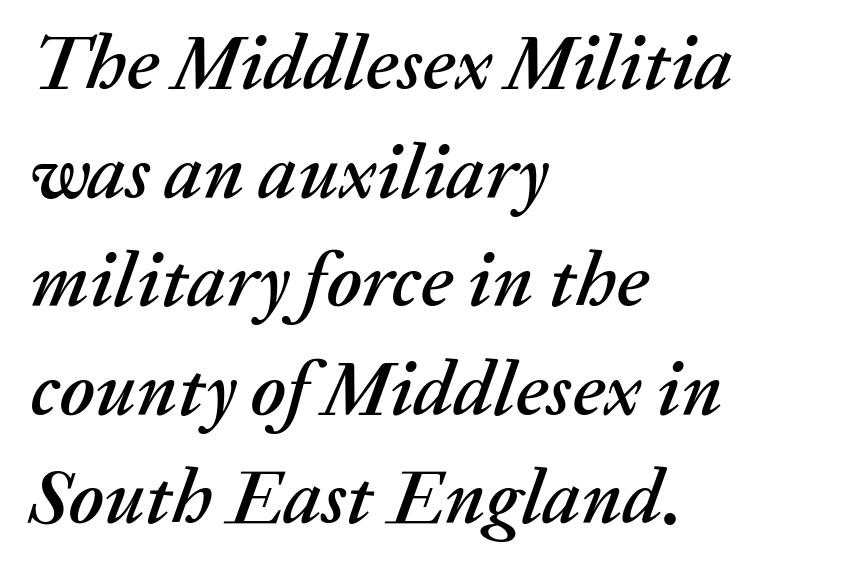
These lines were composed using italics. A classic flush-left, rag-right setting is used for this passage. Words float on clear page, feet unadorned. Students, note that the glyphs here touch the page at normal intervals.
